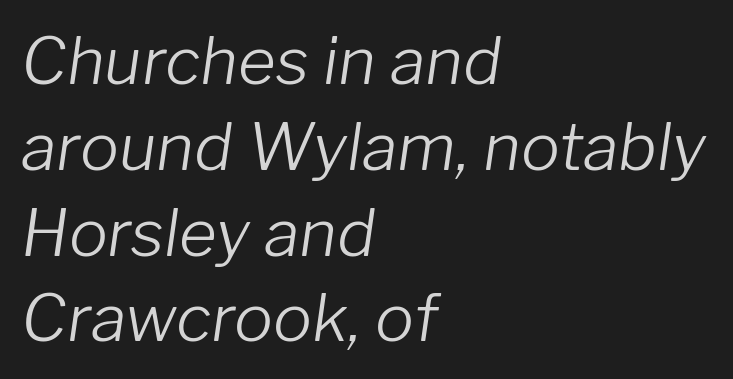
{"italic": "yes", "lean": "right", "slant_degrees": 8, "bold": "no", "weight": "light", "width": "normal", "stroke_contrast": "low", "x_height": "medium", "monospaced": "no", "underline": "no", "align": "left", "line_spacing": "normal", "line_spacing_ratio": 1.32, "letter_spacing": "normal", "letter_spacing_em": 0.0, "glyph_px": 65}
